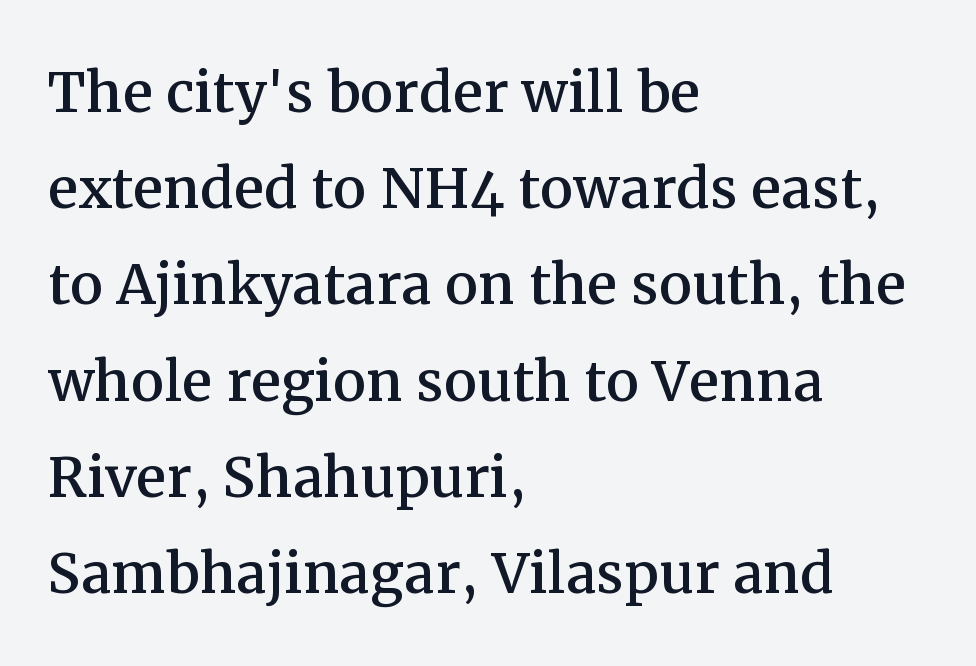
The passage shown is typed in a proportional face where columns would drift. The line texture is even and compact thanks to regular tracking. In CSS terms this would be text-align: left. Has an underline been added? It has not. Does the leading feel generous? No, just average. Ordinary non-slanted type is in use.
